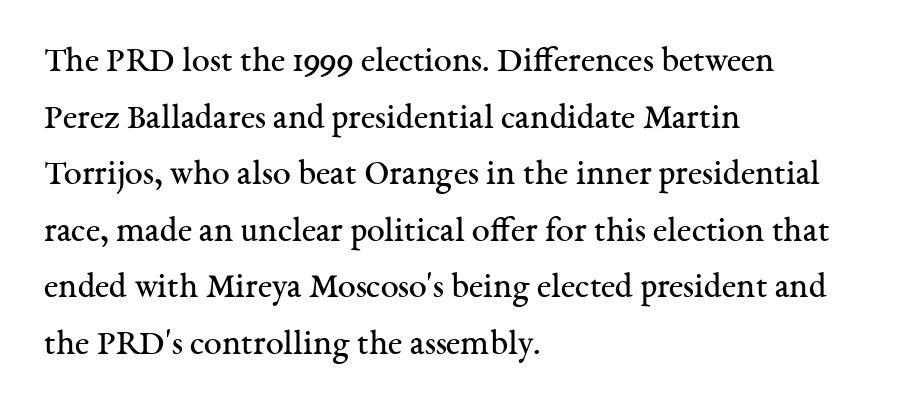
The image shows 36 px regular-weight serif type, upright; set left-aligned, normal line spacing (1.57x), normal letter spacing, not underlined; medium stroke contrast and a medium x-height.
